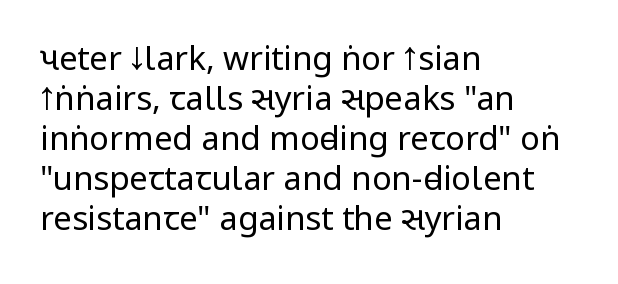
The image shows 33 px regular-weight, condensed sans-serif type, upright; set left-aligned, line spacing 1.21x, normal letter spacing, not underlined; low stroke contrast and a large x-height.
